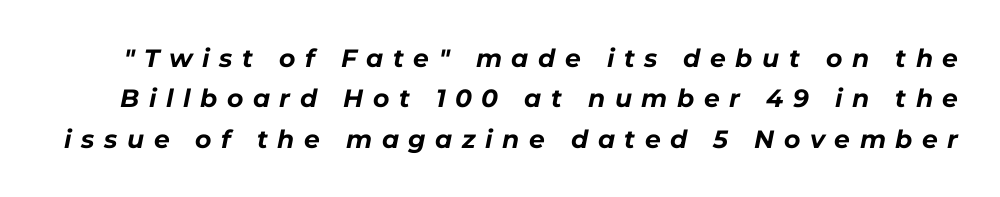
{"italic": "yes", "lean": "right", "slant_degrees": 11, "bold": "yes", "underline": "no", "line_spacing": "normal", "line_spacing_ratio": 1.62, "letter_spacing": "wide", "letter_spacing_em": 0.38, "glyph_px": 25}
